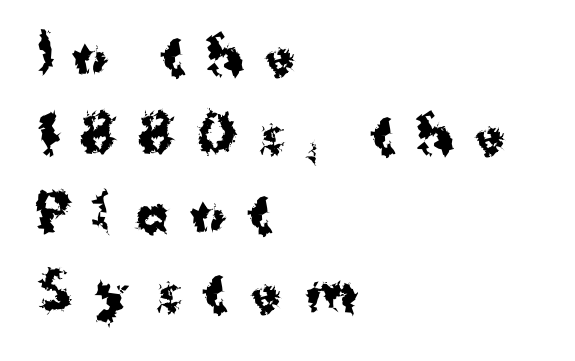
The image shows 49 px bold sans-serif type, upright; set left-aligned, normal line spacing (1.61x), unusually wide letter spacing (+0.47 em), not underlined; medium stroke contrast and a medium x-height.
